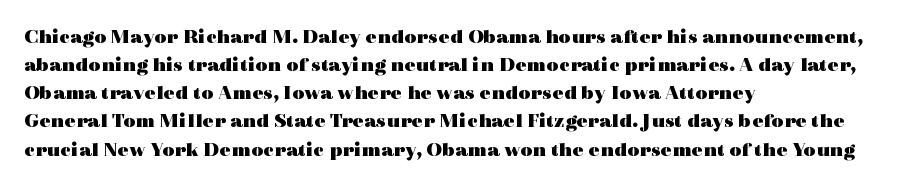
{"italic": "no", "bold": "yes", "underline": "no", "align": "left", "line_spacing": "normal", "line_spacing_ratio": 1.34, "letter_spacing": "normal", "letter_spacing_em": 0.0, "glyph_px": 21}
